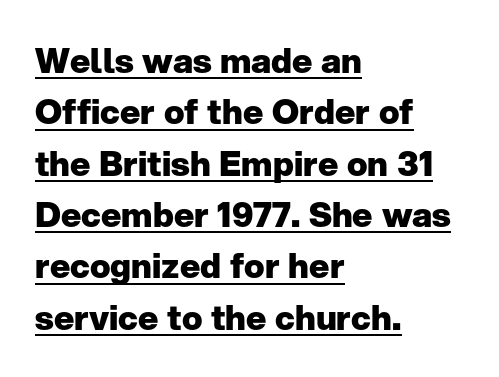
The image shows 34 px heavy sans-serif type, upright; set left-aligned, normal line spacing (1.51x), normal letter spacing, underlined; low stroke contrast and a medium x-height.
